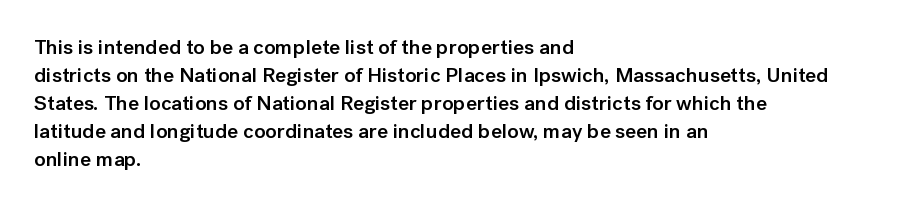
Q: Is the text bold? A: Semi-bold.
Q: Is the text italic (slanted)? A: No, it is upright.
Q: Is the text underlined? A: No.
Q: How is the paragraph aligned? A: Left-aligned.
Q: Is the spacing between letters normal or unusually wide? A: Normal.
Q: Is the spacing between lines tight, normal or loose? A: Normal.
